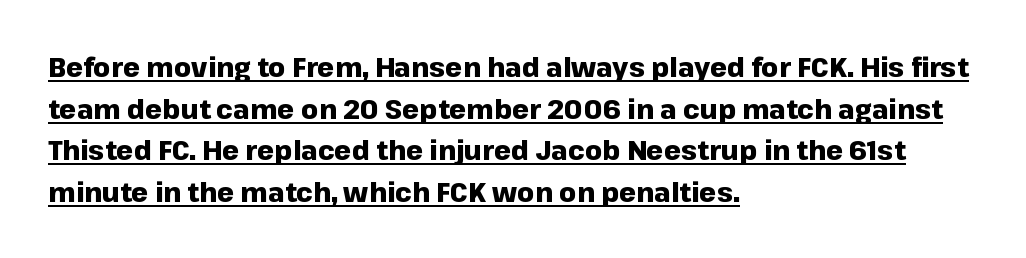
Q: Is the text bold? A: Yes.
Q: Is the text italic (slanted)? A: No, it is upright.
Q: Is the text underlined? A: Yes.
Q: How is the paragraph aligned? A: Left-aligned.
Q: Is the spacing between letters normal or unusually wide? A: Normal.
Q: Is the spacing between lines tight, normal or loose? A: Normal.
